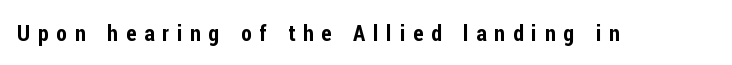
The image shows 22 px text type, upright; set unusually wide letter spacing (+0.36 em), not underlined.
